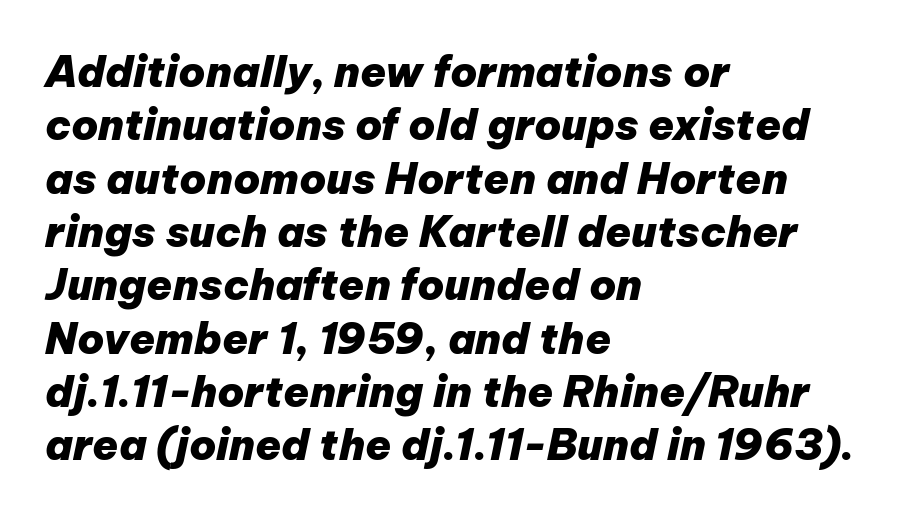
The image shows 42 px heavy type, italic (leaning right); set left-aligned, normal line spacing (1.27x), normal letter spacing, not underlined; low stroke contrast and a medium x-height.
